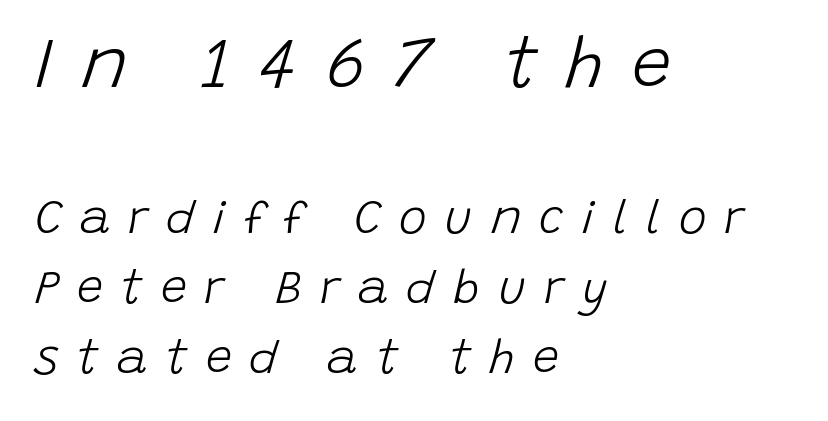
One-word summary of the alignment: left. The space directly below the letters is spotless. Italic: yes, the glyphs are oblique. You get the large type first, then a drop to smaller type. Normally led — the rows are evenly, conventionally spaced. Substantial extra tracking has been applied to these lines.
